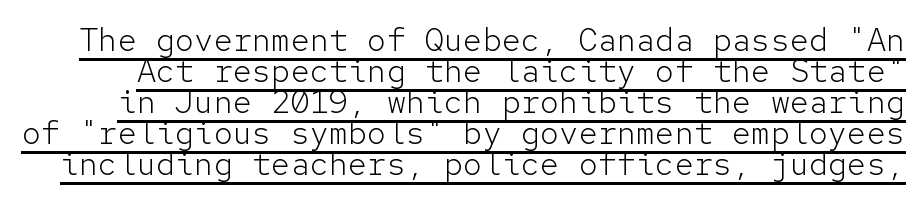
{"serif": "no", "italic": "no", "bold": "no", "weight": "light", "width": "normal", "stroke_contrast": "low", "x_height": "medium", "monospaced": "yes", "underline": "yes", "line_spacing": "tight", "line_spacing_ratio": 0.97, "letter_spacing": "normal", "letter_spacing_em": 0.0, "glyph_px": 32}
